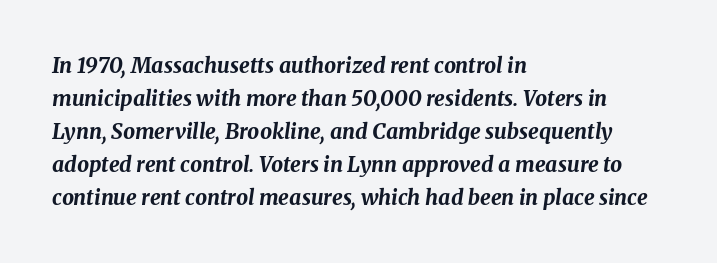
Q: Is the text bold? A: Yes.
Q: Is the text italic (slanted)? A: Yes, it leans right by about 8 degrees.
Q: Is the text underlined? A: No.
Q: How is the paragraph aligned? A: Left-aligned.
Q: Is the spacing between letters normal or unusually wide? A: Normal.
Q: Is the spacing between lines tight, normal or loose? A: Normal.
